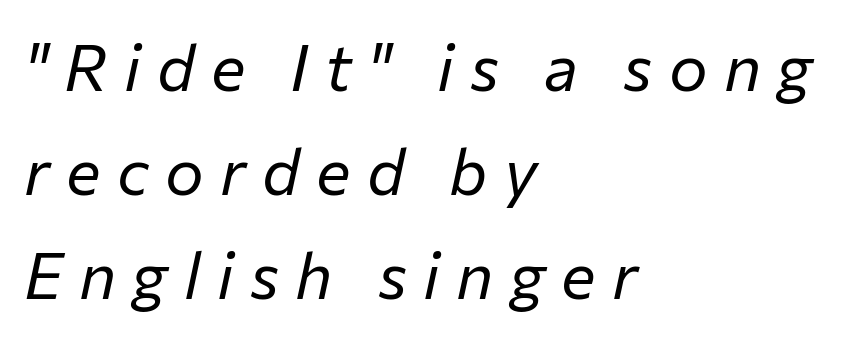
{"italic": "yes", "lean": "right", "slant_degrees": 12, "bold": "no", "weight": "regular", "width": "normal", "stroke_contrast": "low", "x_height": "medium", "monospaced": "no", "underline": "no", "align": "left", "line_spacing": "normal", "line_spacing_ratio": 1.6, "letter_spacing": "wide", "letter_spacing_em": 0.25, "glyph_px": 65}
